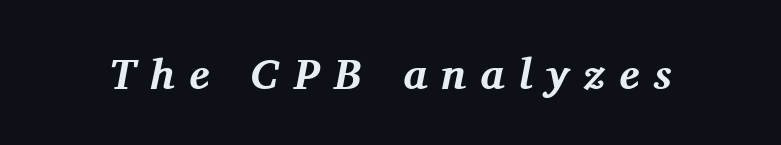
{"serif": "yes", "italic": "yes", "lean": "right", "slant_degrees": 11, "bold": "yes", "weight": "bold", "width": "normal", "stroke_contrast": "medium", "x_height": "medium", "monospaced": "no", "underline": "no", "letter_spacing": "wide", "letter_spacing_em": 0.33, "glyph_px": 43}
